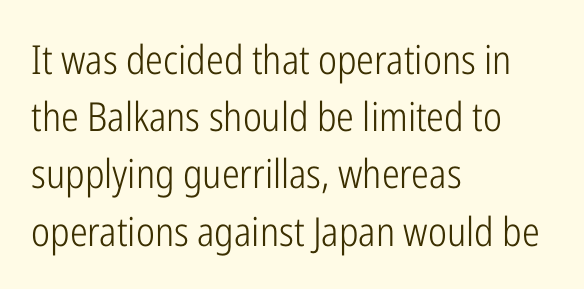
Q: Is the text bold? A: No.
Q: Is the text italic (slanted)? A: No, it is upright.
Q: Is the typeface a serif or a sans-serif typeface? A: Sans-serif.
Q: Is the text underlined? A: No.
Q: How is the paragraph aligned? A: Left-aligned.
Q: Is the spacing between letters normal or unusually wide? A: Normal.
Q: Is the spacing between lines tight, normal or loose? A: Normal.
Q: Width (condensed, normal, or wide)? A: Condensed.
Q: Stroke contrast? A: Low.
Q: x-height? A: Medium.
Q: Monospaced? A: No.
